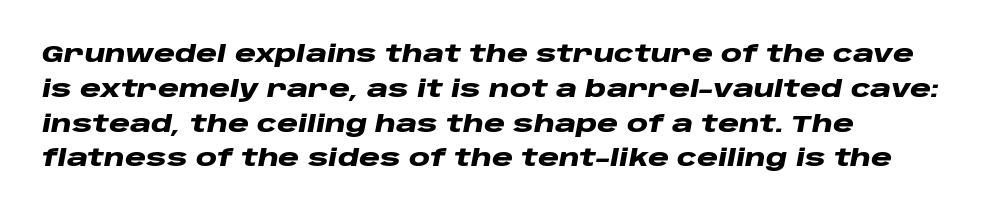
{"italic": "yes", "lean": "right", "slant_degrees": 10, "bold": "yes", "underline": "no", "line_spacing": "normal", "line_spacing_ratio": 1.45, "letter_spacing": "normal", "letter_spacing_em": 0.0, "glyph_px": 24}
